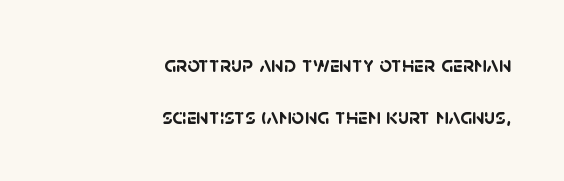
{"bold": "yes", "underline": "no", "align": "right", "line_spacing": "loose", "line_spacing_ratio": 2.36, "letter_spacing": "normal", "letter_spacing_em": 0.0, "glyph_px": 22}
